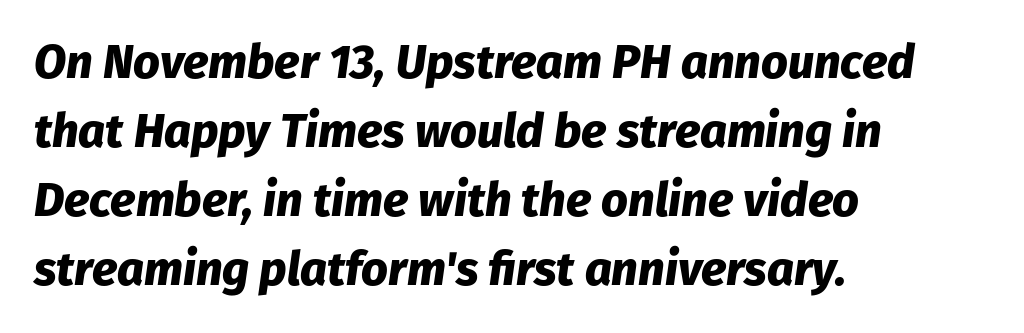
The rendering uses natural spacing where letterforms have individual widths. Underline: absent. Observe the lean: these are italic letterforms. Horizontally, the lines are justified to the leading edge only.
